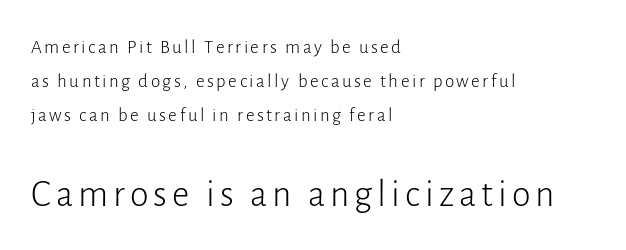
Q: Is the text bold? A: No.
Q: Is the text italic (slanted)? A: No, it is upright.
Q: Is the typeface a serif or a sans-serif typeface? A: Sans-serif.
Q: Is the text underlined? A: No.
Q: How is the paragraph aligned? A: Left-aligned.
Q: Which block of text is set in a larger size, the first (top) or the second (bottom)? A: The second (bottom) one.
Q: Width (condensed, normal, or wide)? A: Normal.
Q: Stroke contrast? A: Low.
Q: x-height? A: Medium.
Q: Monospaced? A: No.
